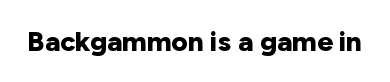
The passage shown is emphatically bold. Observe the ordinary spacing: letters are neighbours, not strangers. Spacing verdict: proportional, widths tailored to each character. The designer went with a sans here, leaving each stem footless. Rule under the text: the space is simply empty.
